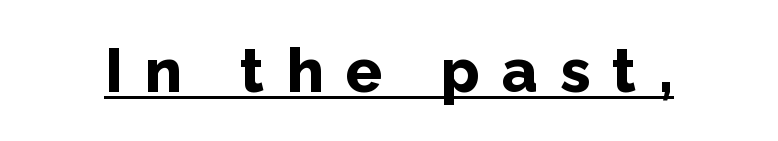
{"serif": "no", "italic": "no", "bold": "yes", "weight": "bold", "width": "normal", "stroke_contrast": "low", "x_height": "medium", "monospaced": "no", "underline": "yes", "letter_spacing": "wide", "letter_spacing_em": 0.36, "glyph_px": 61}
